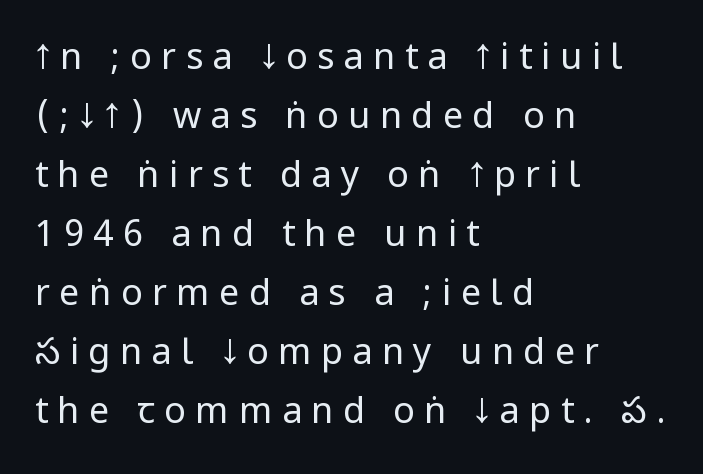
The image shows 36 px regular-weight, condensed sans-serif type, upright; set left-aligned, normal line spacing (1.64x), unusually wide letter spacing (+0.26 em), not underlined; low stroke contrast.
